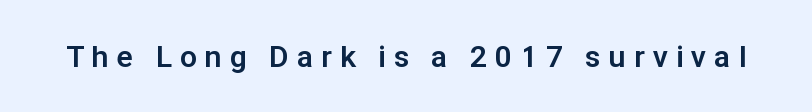
{"serif": "no", "italic": "no", "bold": "yes", "weight": "bold", "width": "normal", "stroke_contrast": "low", "x_height": "medium", "monospaced": "no", "underline": "no", "letter_spacing": "wide", "letter_spacing_em": 0.28, "glyph_px": 30}
